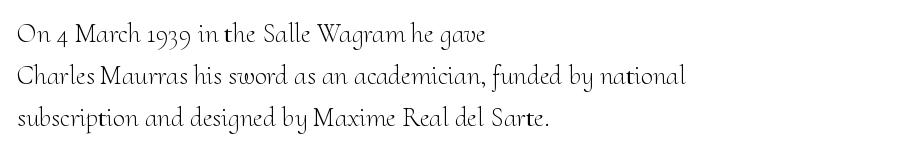
Q: Is the text bold? A: No.
Q: Is the text italic (slanted)? A: No, it is upright.
Q: Is the text underlined? A: No.
Q: How is the paragraph aligned? A: Left-aligned.
Q: Is the spacing between letters normal or unusually wide? A: Normal.
Q: Is the spacing between lines tight, normal or loose? A: Normal.
